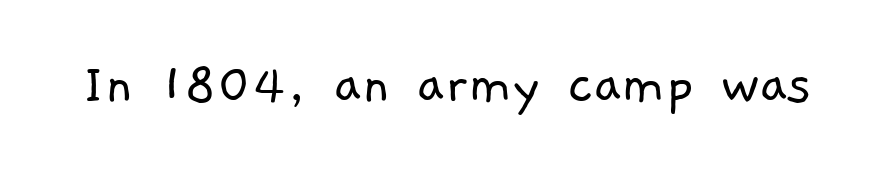
A sans-serif font was chosen for this passage. There is no visible air inserted between adjacent glyphs. Varying glyph widths throughout — classic text-font behaviour. Quick note: underline off. Each stroke keeps to a modest, everyday thickness or less.
